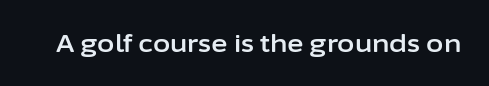
The image shows 25 px text type, upright; set normal letter spacing, not underlined.
